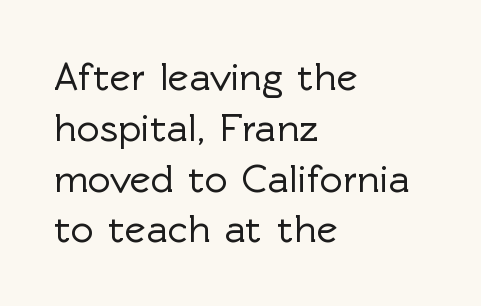
Q: Is the text italic (slanted)? A: No, it is upright.
Q: Is the typeface a serif or a sans-serif typeface? A: Sans-serif.
Q: Is the text underlined? A: No.
Q: How is the paragraph aligned? A: Left-aligned.
Q: Is the spacing between letters normal or unusually wide? A: Normal.
Q: Is the spacing between lines tight, normal or loose? A: Normal.
Q: Width (condensed, normal, or wide)? A: Normal.
Q: x-height? A: Medium.
Q: Monospaced? A: No.
